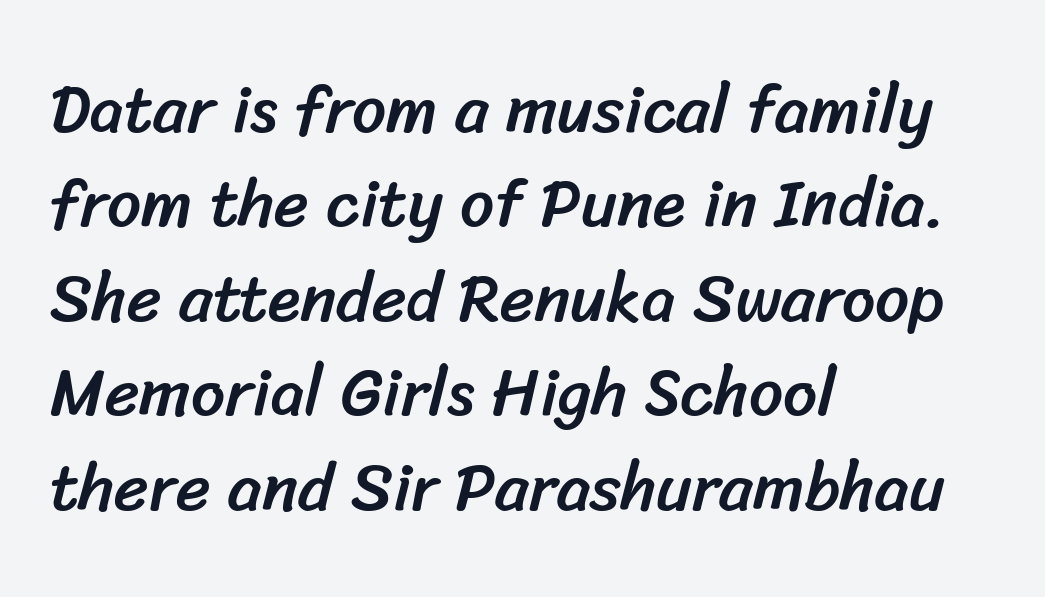
Q: Is the typeface a serif or a sans-serif typeface? A: Sans-serif.
Q: Is the text underlined? A: No.
Q: How is the paragraph aligned? A: Left-aligned.
Q: Is the spacing between letters normal or unusually wide? A: Normal.
Q: Is the spacing between lines tight, normal or loose? A: Normal.
Q: Width (condensed, normal, or wide)? A: Normal.
Q: Stroke contrast? A: Low.
Q: x-height? A: Medium.
Q: Monospaced? A: No.
